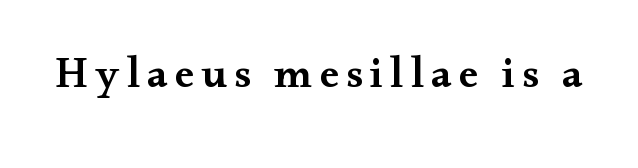
Are there feet on the stems? There are — it's a serif. Clear beneath every line of the passage. The strokes are fattened partway — semibold, not bold. The rendering uses natural spacing where letterforms have individual widths.
